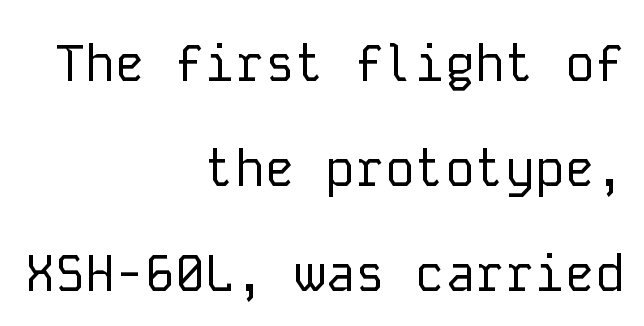
{"serif": "no", "italic": "no", "bold": "no", "weight": "regular", "width": "normal", "stroke_contrast": "low", "x_height": "medium", "monospaced": "yes", "underline": "no", "align": "right", "line_spacing": "loose", "line_spacing_ratio": 2.1, "letter_spacing": "normal", "letter_spacing_em": 0.0, "glyph_px": 50}
